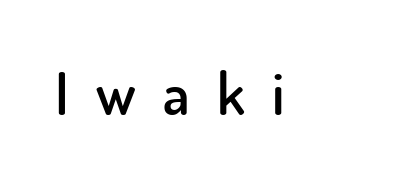
Look at the tracking — it's clearly loosened, letters drifting apart. A typesetter would mark this as roman, not italic. Each letter keeps its own natural width here, so spacing adapts to shape. Has an underline been added? It has not.
